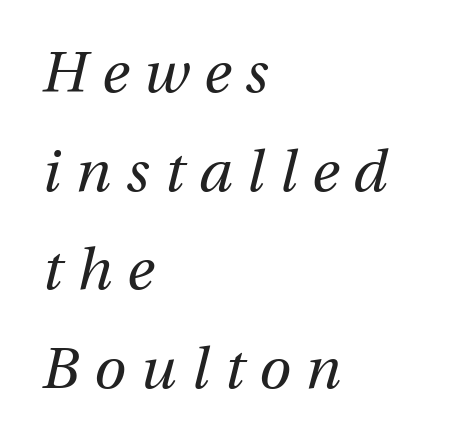
Words float on clear page, feet unadorned. These lines are rendered in a variable-pitch font. The rendering uses a moderate line-height, typical for paragraphs. No extra ink here — the face is not bold. It's the slanting kind of type. Between one letter and the next there's a generous, obvious gap.
